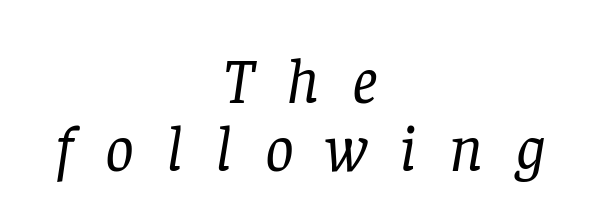
Q: Is the text bold? A: No.
Q: Is the text italic (slanted)? A: Yes, it leans right by about 8 degrees.
Q: Is the typeface a serif or a sans-serif typeface? A: Serif.
Q: Is the text underlined? A: No.
Q: How is the paragraph aligned? A: Centered.
Q: Is the spacing between letters normal or unusually wide? A: Unusually wide.
Q: Is the spacing between lines tight, normal or loose? A: Tight.
Q: Width (condensed, normal, or wide)? A: Normal.
Q: Stroke contrast? A: Low.
Q: x-height? A: Large.
Q: Monospaced? A: No.
